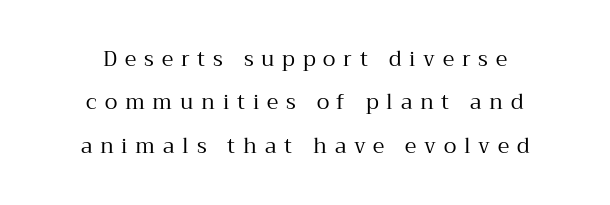
In CSS terms this would be text-align: center. The characters are drawn with everyday or finer stroke widths. Just letters on the line, the space beneath them empty. Observe the wide spacing: letters keep a clear distance from each other. Students, observe: this is what heavily led, spacious text looks like. Unlike italic type, these characters show no tilt at all.
